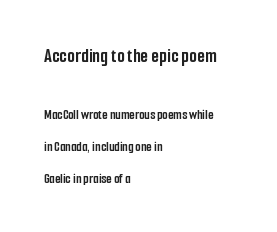
The image shows 20 px bold type, upright; set left-aligned, loose line spacing (2.29x), normal letter spacing, not underlined; the first (top) block is 1.43x larger.
